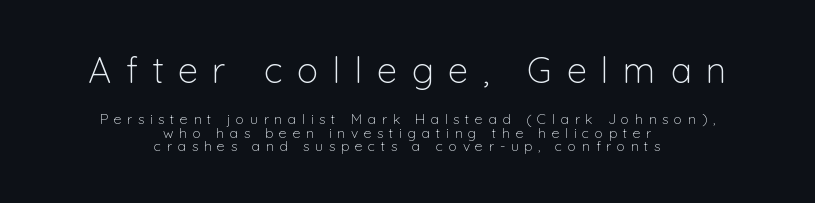
{"serif": "no", "italic": "no", "bold": "no", "weight": "light", "width": "normal", "stroke_contrast": "low", "x_height": "medium", "monospaced": "no", "underline": "no", "align": "center", "line_spacing": "tight", "line_spacing_ratio": 0.96, "letter_spacing": "wide", "letter_spacing_em": 0.4, "larger_block": "first", "size_ratio": 2.57, "glyph_px": 36}
